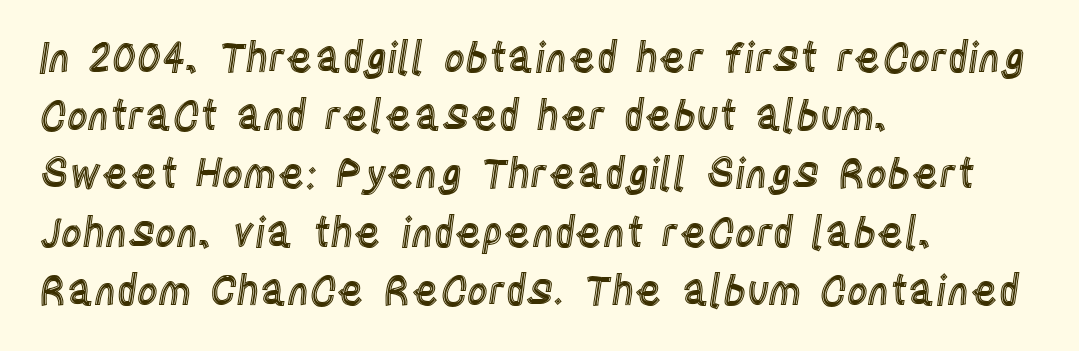
Check under the words: just untouched page. The lines in this sample share a left origin and differ only in where they stop. Each word holds together tightly as a unit, with standard inter-letter gaps. The vertical gap from one line to the next is medium. Here the designer chose a conventional face with non-uniform glyph widths.
